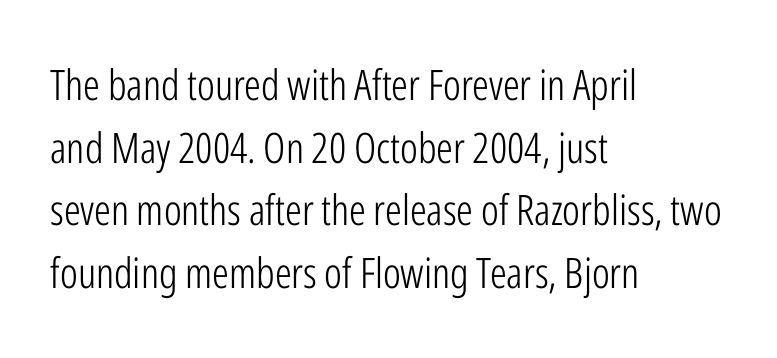
Q: Is the text bold? A: No.
Q: Is the text italic (slanted)? A: No, it is upright.
Q: Is the typeface a serif or a sans-serif typeface? A: Sans-serif.
Q: Is the text underlined? A: No.
Q: How is the paragraph aligned? A: Left-aligned.
Q: Is the spacing between letters normal or unusually wide? A: Normal.
Q: Is the spacing between lines tight, normal or loose? A: Normal.
Q: Width (condensed, normal, or wide)? A: Condensed.
Q: Stroke contrast? A: Low.
Q: x-height? A: Medium.
Q: Monospaced? A: No.
